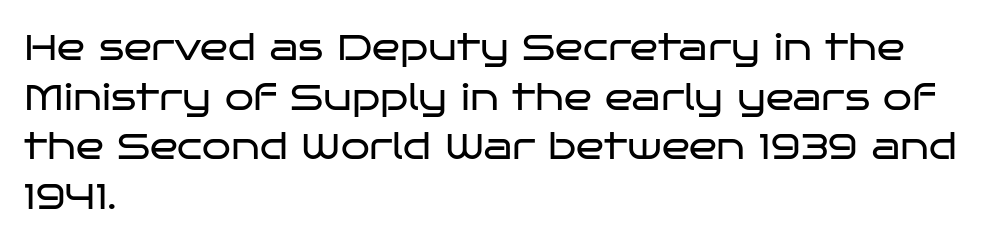
{"serif": "no", "italic": "no", "bold": "no", "weight": "regular", "width": "wide", "stroke_contrast": "low", "x_height": "large", "monospaced": "no", "underline": "no", "align": "left", "line_spacing": "normal", "line_spacing_ratio": 1.34, "letter_spacing": "normal", "letter_spacing_em": 0.0, "glyph_px": 37}
